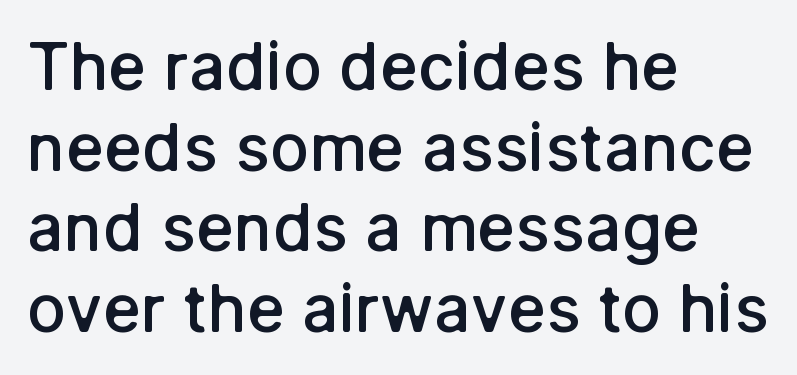
The image shows 65 px semibold sans-serif type, upright; set left-aligned, line spacing 1.24x, normal letter spacing, not underlined; low stroke contrast and a medium x-height.
